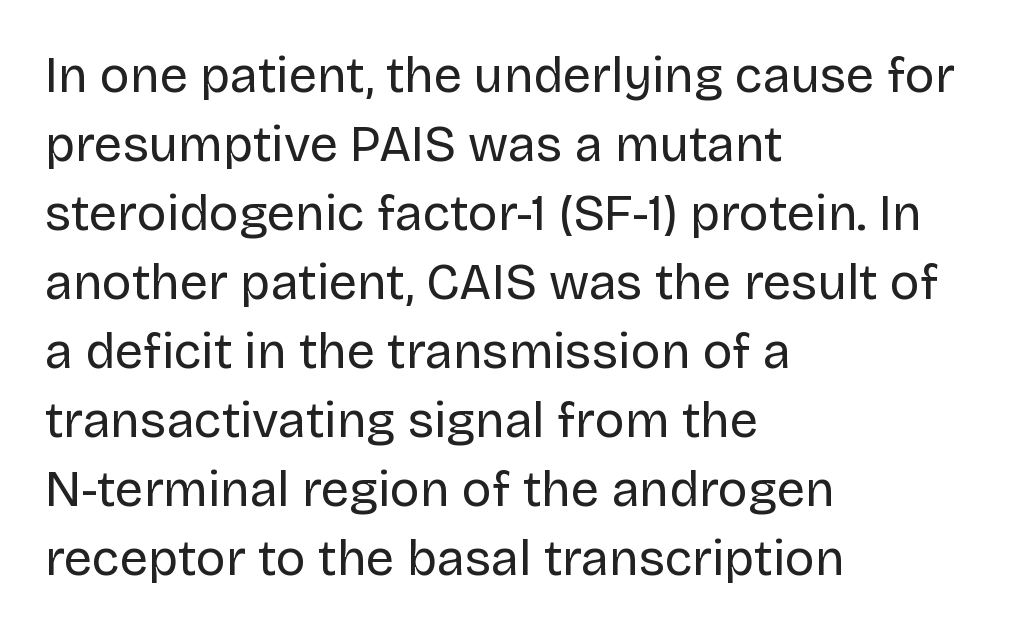
Q: Is the text bold? A: No.
Q: Is the text italic (slanted)? A: No, it is upright.
Q: Is the typeface a serif or a sans-serif typeface? A: Sans-serif.
Q: Is the text underlined? A: No.
Q: How is the paragraph aligned? A: Left-aligned.
Q: Is the spacing between letters normal or unusually wide? A: Normal.
Q: Is the spacing between lines tight, normal or loose? A: Normal.
Q: Width (condensed, normal, or wide)? A: Normal.
Q: Stroke contrast? A: Low.
Q: x-height? A: Large.
Q: Monospaced? A: No.
